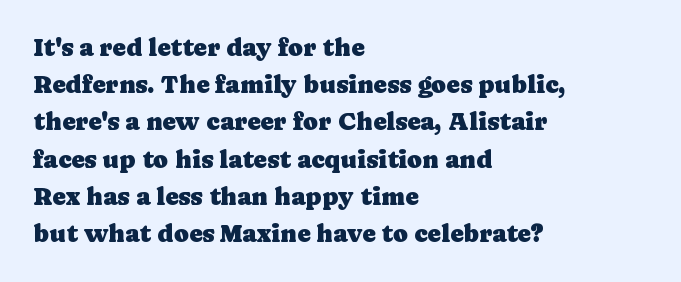
{"italic": "no", "underline": "no", "align": "left", "line_spacing": "normal", "line_spacing_ratio": 1.49, "letter_spacing": "normal", "letter_spacing_em": 0.0, "glyph_px": 25}
